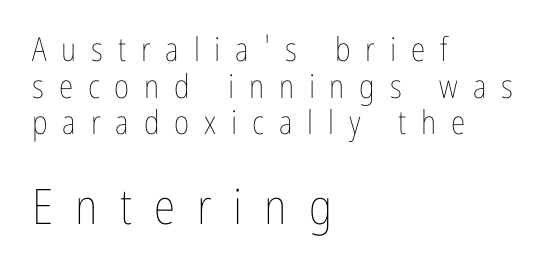
The image shows 49 px thin, condensed type, upright; set left-aligned, tight line spacing (1.11x), unusually wide letter spacing (+0.45 em), not underlined; the second (bottom) block is 1.48x larger; low stroke contrast and a medium x-height.
